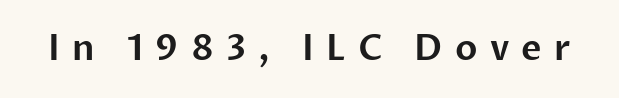
Bare-footed words on every line. Every stem runs plumb, perpendicular to the baseline. A typesetter would call this proportional, since set widths differ per character. Nope, no serifs anywhere on these letters. Loose tracking; the words dissolve into strings of separated letters.
